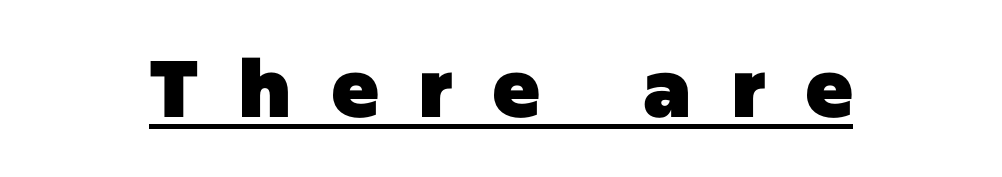
The image shows 80 px heavy sans-serif type, upright; set unusually wide letter spacing (+0.49 em), underlined; low stroke contrast and a large x-height.
